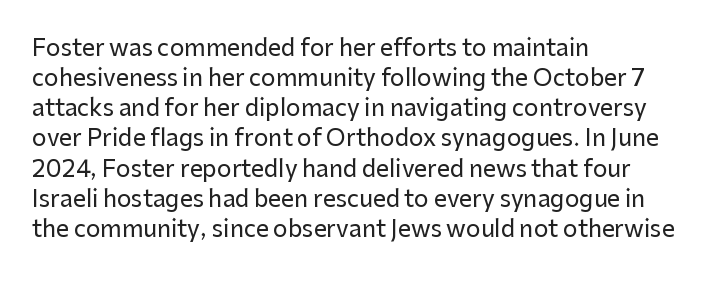
The ragged edge is on the right, which tells us the setting is flush left. What's the leading like? Ordinary, nothing unusual. Posture: straight, roman, zero tilt. The face used here is rendered with its standard letterfit. Letters rest on an invisible, unmarked baseline.
